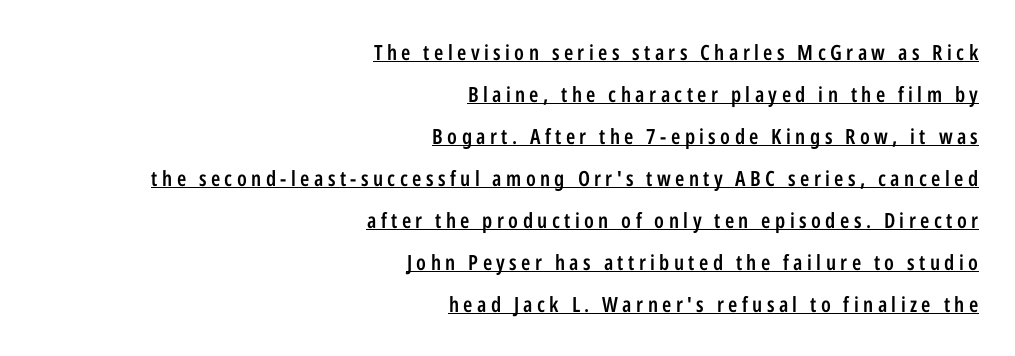
Q: Is the text bold? A: Semi-bold.
Q: Is the text italic (slanted)? A: No, it is upright.
Q: Is the text underlined? A: Yes.
Q: How is the paragraph aligned? A: Right-aligned.
Q: Is the spacing between letters normal or unusually wide? A: Unusually wide.
Q: Is the spacing between lines tight, normal or loose? A: Loose.
